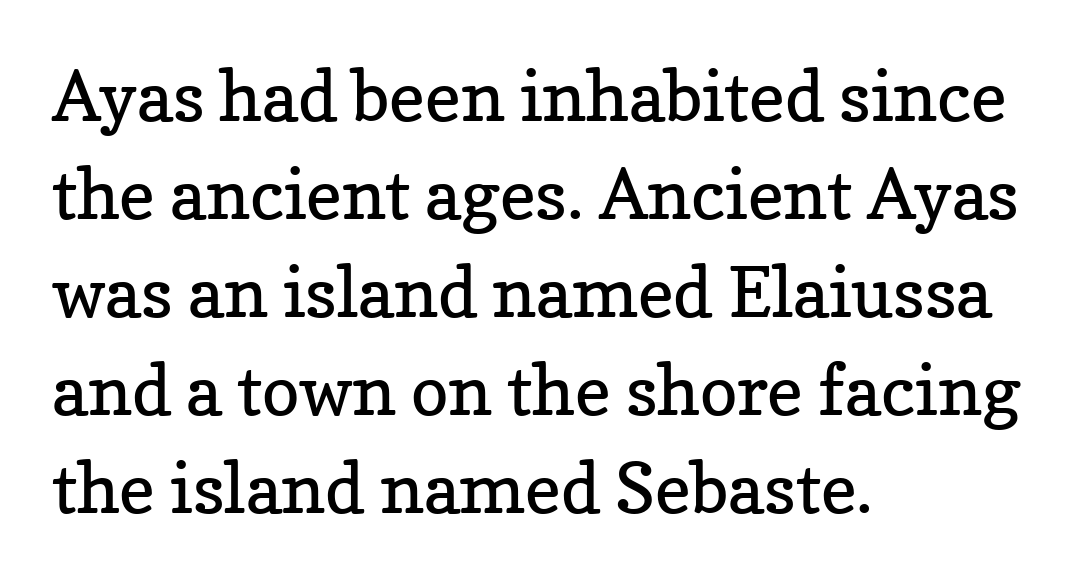
Q: Is the text bold? A: No.
Q: Is the text italic (slanted)? A: No, it is upright.
Q: Is the typeface a serif or a sans-serif typeface? A: Serif.
Q: Is the text underlined? A: No.
Q: How is the paragraph aligned? A: Left-aligned.
Q: Is the spacing between letters normal or unusually wide? A: Normal.
Q: Is the spacing between lines tight, normal or loose? A: Normal.
Q: Width (condensed, normal, or wide)? A: Normal.
Q: Stroke contrast? A: Low.
Q: x-height? A: Medium.
Q: Monospaced? A: No.
